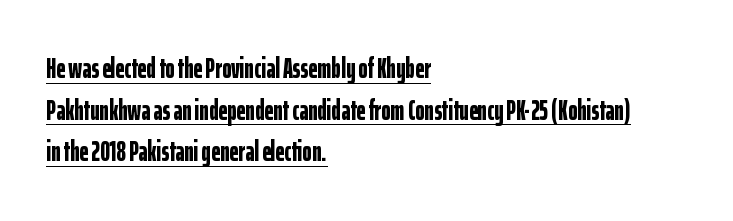
{"serif": "no", "italic": "no", "bold": "yes", "weight": "bold", "width": "condensed", "stroke_contrast": "low", "x_height": "medium", "monospaced": "no", "underline": "yes", "align": "left", "line_spacing": "normal", "line_spacing_ratio": 1.49, "letter_spacing": "normal", "letter_spacing_em": 0.0, "glyph_px": 28}
